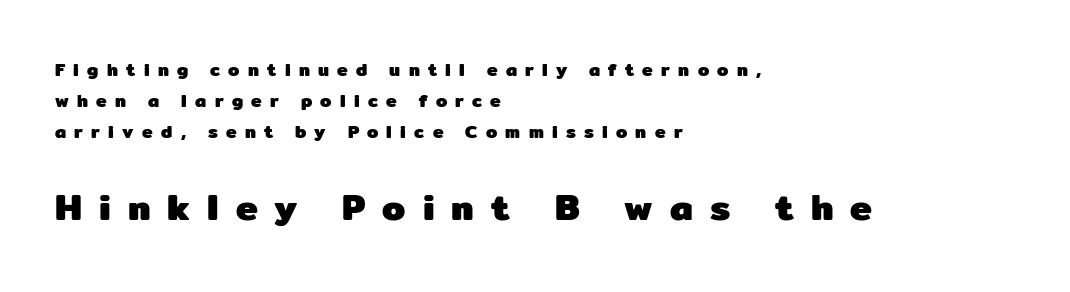
{"serif": "no", "italic": "no", "bold": "yes", "weight": "heavy", "width": "normal", "stroke_contrast": "low", "x_height": "medium", "monospaced": "no", "underline": "no", "align": "left", "line_spacing_ratio": 1.72, "letter_spacing": "wide", "letter_spacing_em": 0.46, "larger_block": "second", "size_ratio": 2.06, "glyph_px": 37}
